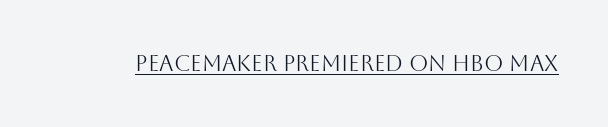
The image shows 22 px text type, upright; set normal letter spacing, underlined.
